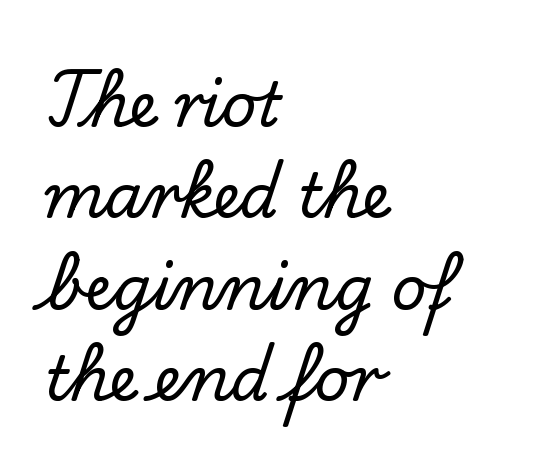
The image shows 61 px serif type; set left-aligned, normal line spacing (1.5x), normal letter spacing, not underlined; low stroke contrast and a small x-height.
